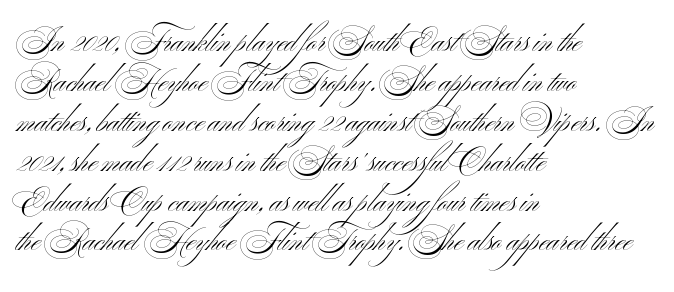
{"serif": "no", "bold": "no", "weight": "light", "width": "wide", "stroke_contrast": "medium", "x_height": "small", "monospaced": "no", "underline": "no", "align": "left", "line_spacing": "normal", "line_spacing_ratio": 1.33, "letter_spacing": "normal", "letter_spacing_em": 0.0, "glyph_px": 30}
